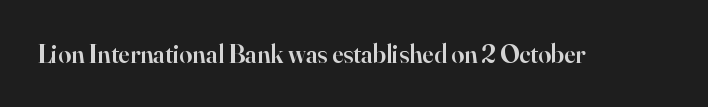
Q: Is the text bold? A: Semi-bold.
Q: Is the text italic (slanted)? A: No, it is upright.
Q: Is the text underlined? A: No.
Q: Is the spacing between letters normal or unusually wide? A: Normal.
